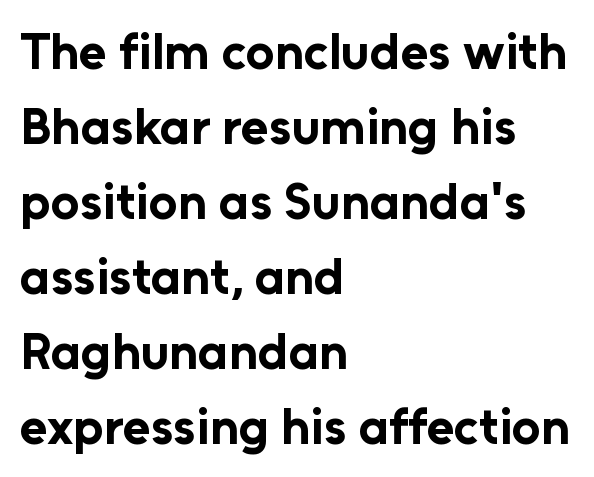
The image shows 51 px bold sans-serif type, upright; set left-aligned, normal line spacing (1.47x), normal letter spacing, not underlined; low stroke contrast and a medium x-height.
